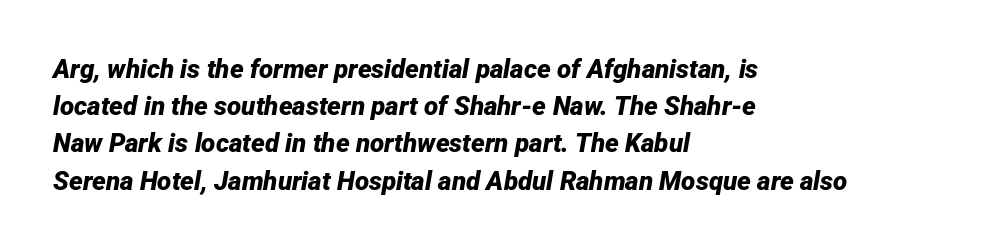
Q: Is the text bold? A: Yes.
Q: Is the text italic (slanted)? A: Yes, it leans right by about 12 degrees.
Q: Is the text underlined? A: No.
Q: How is the paragraph aligned? A: Left-aligned.
Q: Is the spacing between letters normal or unusually wide? A: Normal.
Q: Is the spacing between lines tight, normal or loose? A: Normal.
